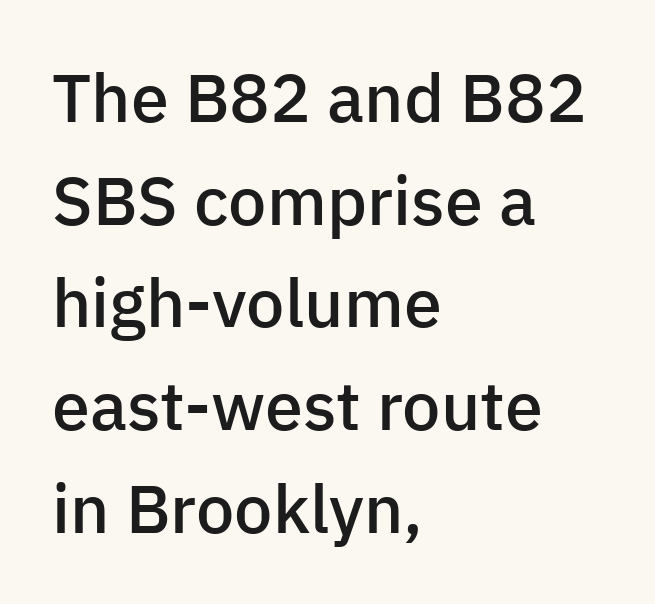
{"serif": "no", "italic": "no", "bold": "semi", "weight": "semibold", "width": "normal", "stroke_contrast": "low", "x_height": "medium", "monospaced": "no", "underline": "no", "align": "left", "line_spacing": "normal", "line_spacing_ratio": 1.51, "letter_spacing": "normal", "letter_spacing_em": 0.0, "glyph_px": 68}
